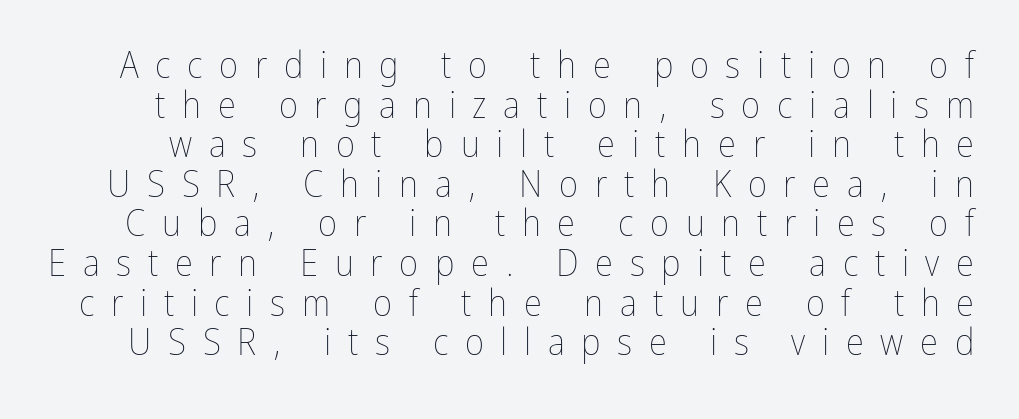
The image shows 37 px thin, condensed type, upright; set tight line spacing (1.07x), unusually wide letter spacing (+0.45 em), not underlined; low stroke contrast and a medium x-height.
